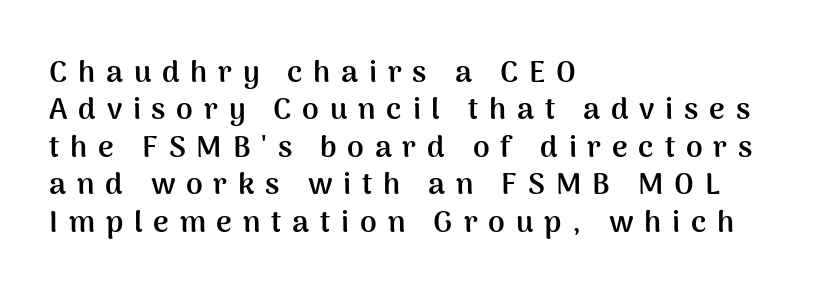
Every letter is thick-stroked: bold, no question. Character widths vary here, with narrow letters taking less room than wide ones. The type is letterspaced generously, with wide tracking. The type family on display is of the sans-serif kind. The string is rendered with underlining switched off.
